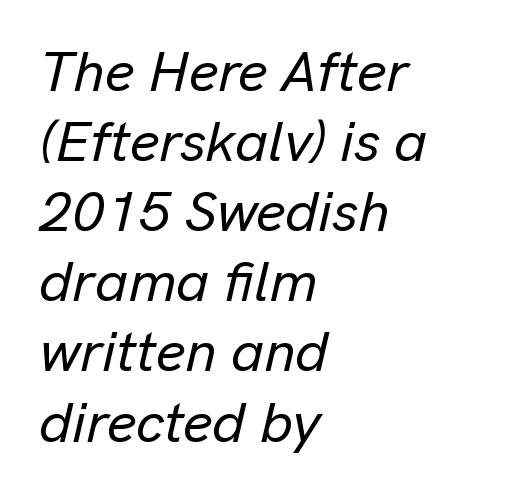
Q: Is the text italic (slanted)? A: Yes, it leans right by about 13 degrees.
Q: Is the text underlined? A: No.
Q: How is the paragraph aligned? A: Left-aligned.
Q: Is the spacing between letters normal or unusually wide? A: Normal.
Q: Width (condensed, normal, or wide)? A: Normal.
Q: Stroke contrast? A: Low.
Q: x-height? A: Medium.
Q: Monospaced? A: No.
